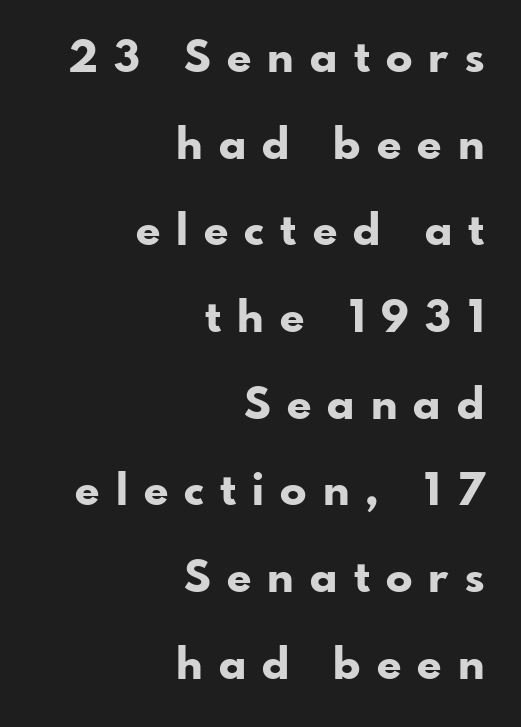
{"serif": "no", "italic": "no", "bold": "yes", "weight": "bold", "width": "normal", "stroke_contrast": "low", "x_height": "small", "monospaced": "no", "underline": "no", "align": "right", "line_spacing": "loose", "line_spacing_ratio": 1.97, "letter_spacing": "wide", "letter_spacing_em": 0.37, "glyph_px": 44}
